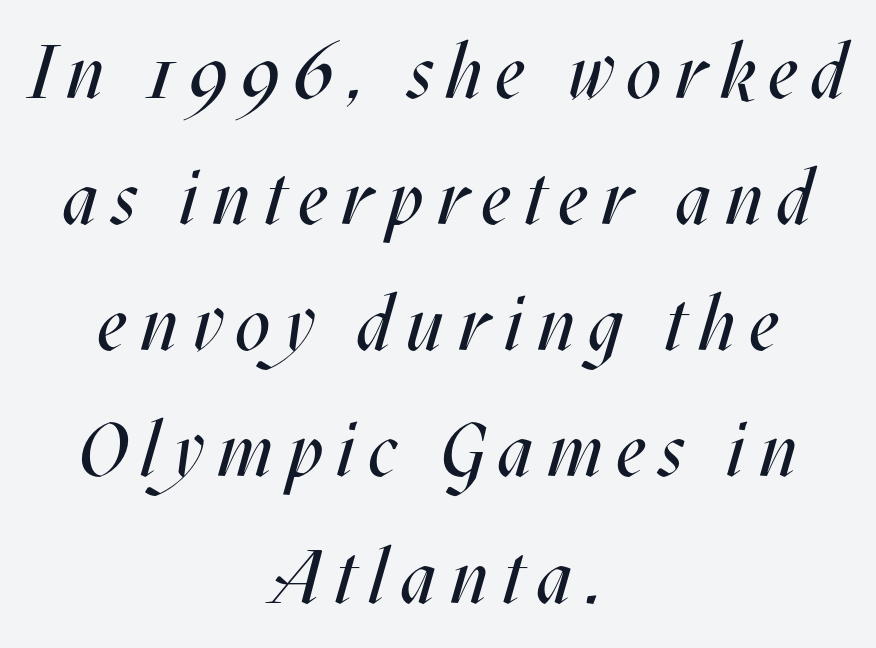
The image shows 76 px regular-weight, condensed type, italic (leaning right); set centered, normal line spacing (1.66x), not underlined; medium stroke contrast and a large x-height.
